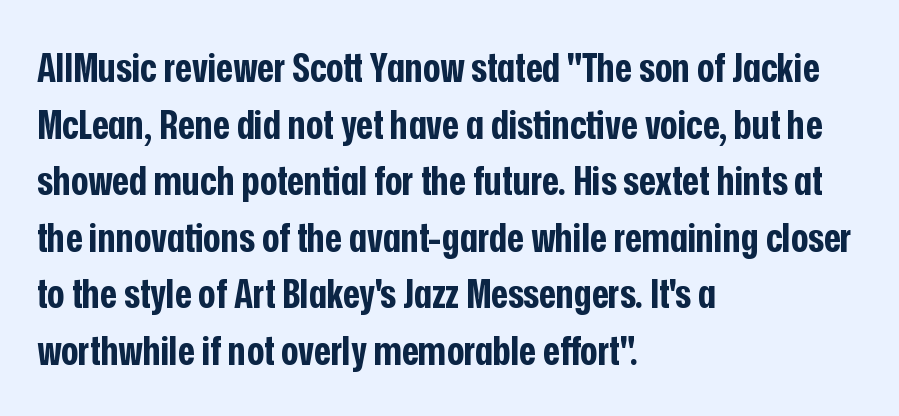
The image shows 41 px bold, condensed sans-serif type, upright; set left-aligned, normal line spacing (1.38x), normal letter spacing, not underlined; low stroke contrast and a medium x-height.
